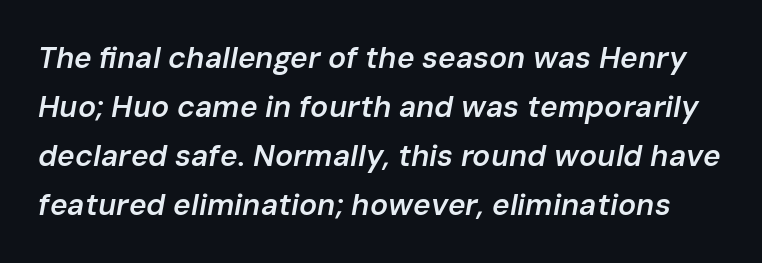
Q: Is the text bold? A: Semi-bold.
Q: Is the text italic (slanted)? A: Yes, it leans right by about 10 degrees.
Q: Is the text underlined? A: No.
Q: Is the spacing between letters normal or unusually wide? A: Normal.
Q: Is the spacing between lines tight, normal or loose? A: Normal.
Q: Width (condensed, normal, or wide)? A: Normal.
Q: Stroke contrast? A: Low.
Q: x-height? A: Medium.
Q: Monospaced? A: No.
